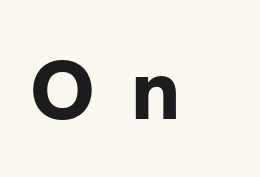
{"serif": "no", "italic": "no", "bold": "yes", "weight": "bold", "width": "normal", "stroke_contrast": "low", "x_height": "medium", "monospaced": "no", "underline": "no", "letter_spacing": "wide", "letter_spacing_em": 0.48, "glyph_px": 80}
